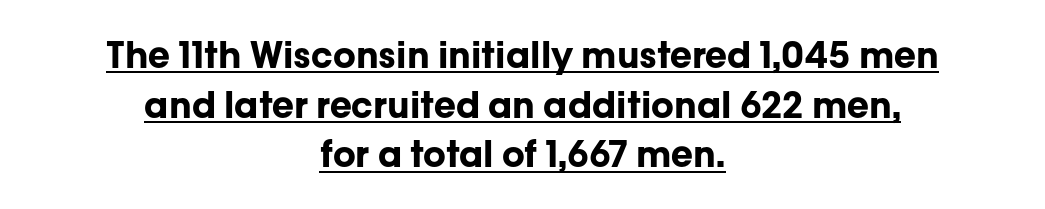
Standard letterfit; no display-style spreading of the glyphs. Notice how descenders clear the ascenders below comfortably — that's standard leading. The typesetter chose a symmetrical, centered arrangement here. The glyphs in this specimen are sans serif. Honestly, the underline is the first thing you notice here. Heft: maximum for text — a bold.
